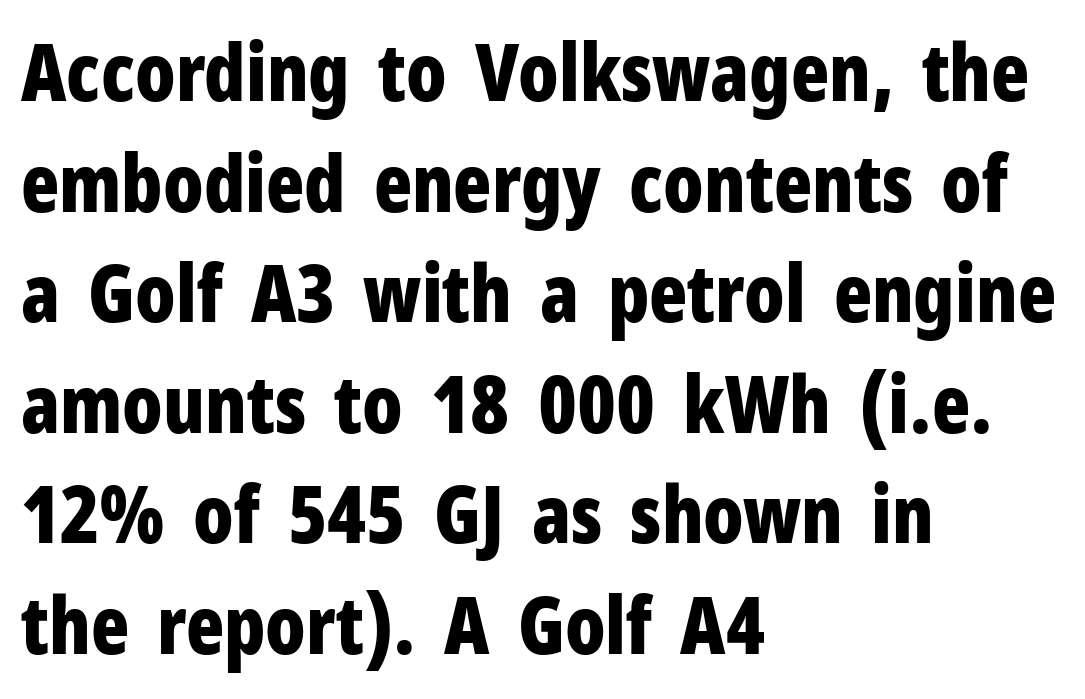
The image shows 79 px bold, condensed sans-serif type, upright; set left-aligned, normal line spacing (1.4x), normal letter spacing, not underlined; low stroke contrast and a medium x-height.
